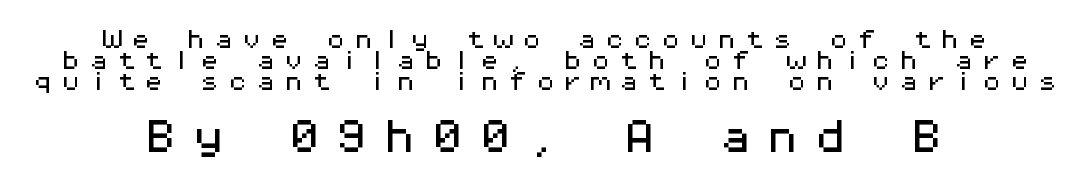
Q: Is the text italic (slanted)? A: No, it is upright.
Q: Is the typeface a serif or a sans-serif typeface? A: Sans-serif.
Q: Is the text underlined? A: No.
Q: How is the paragraph aligned? A: Centered.
Q: Is the spacing between letters normal or unusually wide? A: Unusually wide.
Q: Is the spacing between lines tight, normal or loose? A: Tight.
Q: Which block of text is set in a larger size, the first (top) or the second (bottom)? A: The second (bottom) one.
Q: Width (condensed, normal, or wide)? A: Wide.
Q: Stroke contrast? A: Medium.
Q: x-height? A: Medium.
Q: Monospaced? A: Yes.
